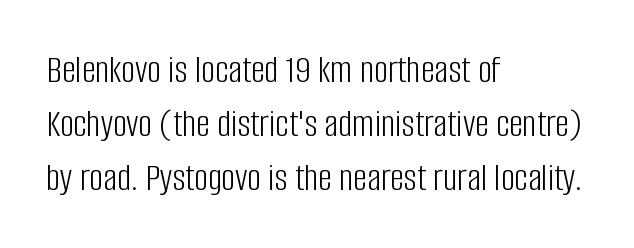
Type without underlining. Tracking value appears to be zero — textbook default spacing. A light-to-regular cut is what we see here. The ragged edge is on the right, which tells us the setting is flush left. Tall strokes in this sample are plumb rather than angled.
